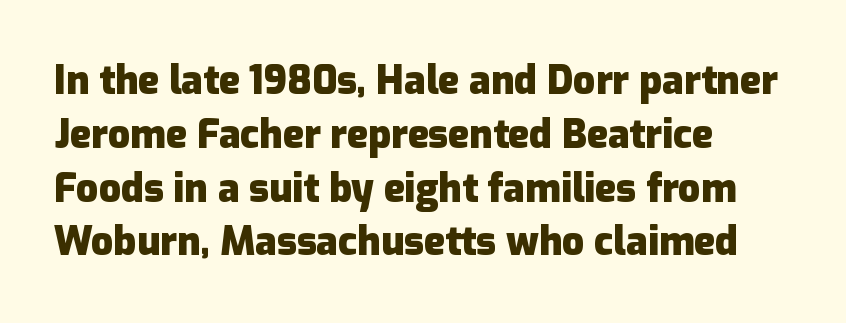
The type sits square on the baseline with zero lean. The specimen omits any rule beneath the text block's lines. The line texture is even and compact thanks to regular tracking. Short and long lines alike share a common starting point at left. A typesetter would call this proportional, since set widths differ per character.
